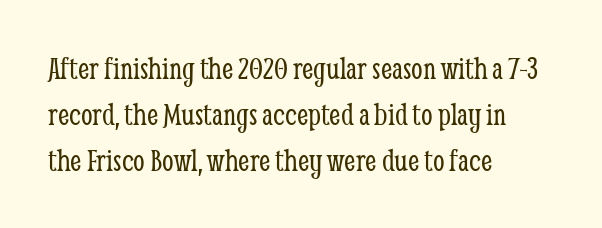
The image shows 33 px light, condensed serif type, upright; set left-aligned, normal line spacing (1.4x), normal letter spacing, not underlined; low stroke contrast and a medium x-height.
